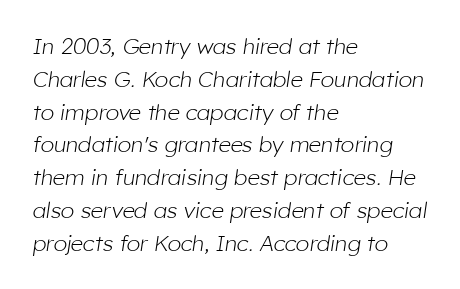
Q: Is the text bold? A: No.
Q: Is the text italic (slanted)? A: Yes, it leans right by about 8 degrees.
Q: Is the text underlined? A: No.
Q: How is the paragraph aligned? A: Left-aligned.
Q: Is the spacing between letters normal or unusually wide? A: Normal.
Q: Is the spacing between lines tight, normal or loose? A: Normal.
